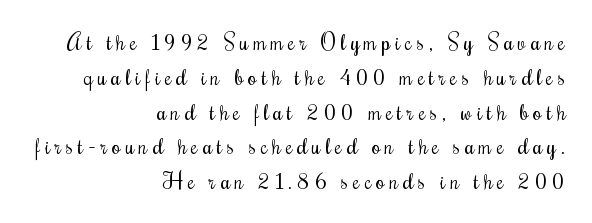
The image shows 22 px text type; set right-aligned, normal line spacing (1.58x), unusually wide letter spacing (+0.22 em), not underlined.
